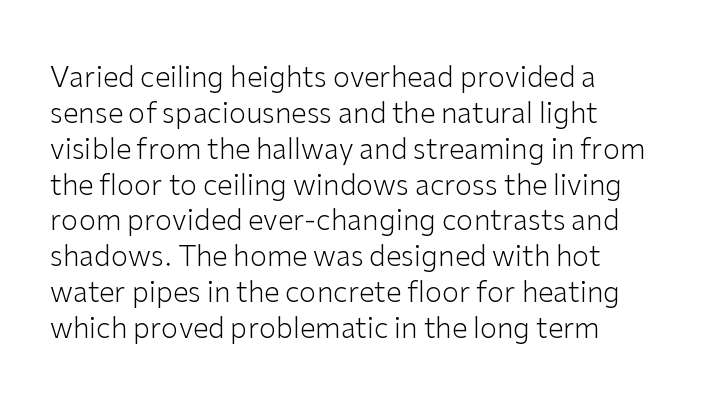
A sans-serif font was chosen for this passage. Underline: absent. Think of a printed novel: that variable character pitch is what you see here. The typography opts for an upright posture over an oblique one. One glance says typical: line gaps are just what's usual. The typeface has the unassuming heft of standard copy or less.
